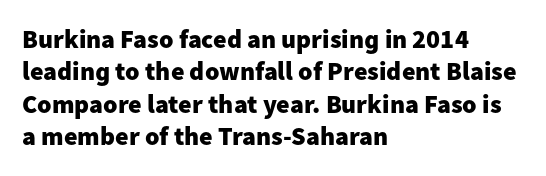
The image shows 26 px bold type, upright; set left-aligned, normal line spacing (1.25x), normal letter spacing, not underlined.
